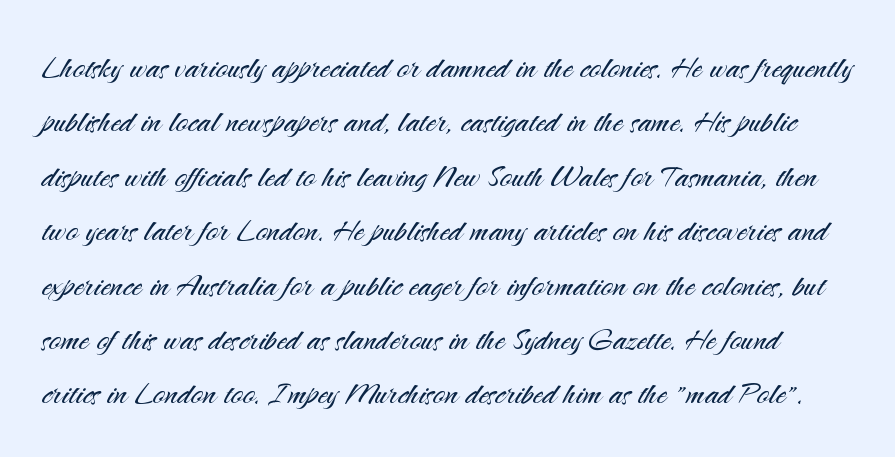
Counters stay open thanks to moderate or lighter strokes. This block has exactly the height ordinary leading produces. The string is rendered with underlining switched off. Each letter keeps its own natural width here, so spacing adapts to shape. Caption: standard tracking, unaltered.
